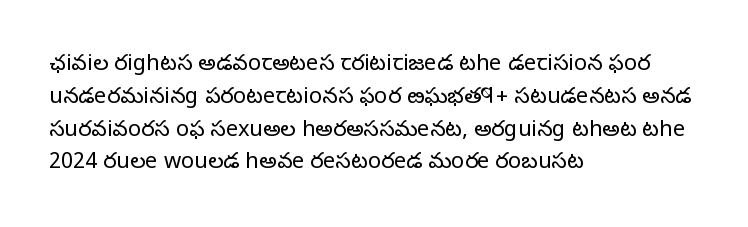
Q: Is the text bold? A: No.
Q: Is the text italic (slanted)? A: No, it is upright.
Q: Is the text underlined? A: No.
Q: How is the paragraph aligned? A: Left-aligned.
Q: Is the spacing between letters normal or unusually wide? A: Normal.
Q: Is the spacing between lines tight, normal or loose? A: Normal.
